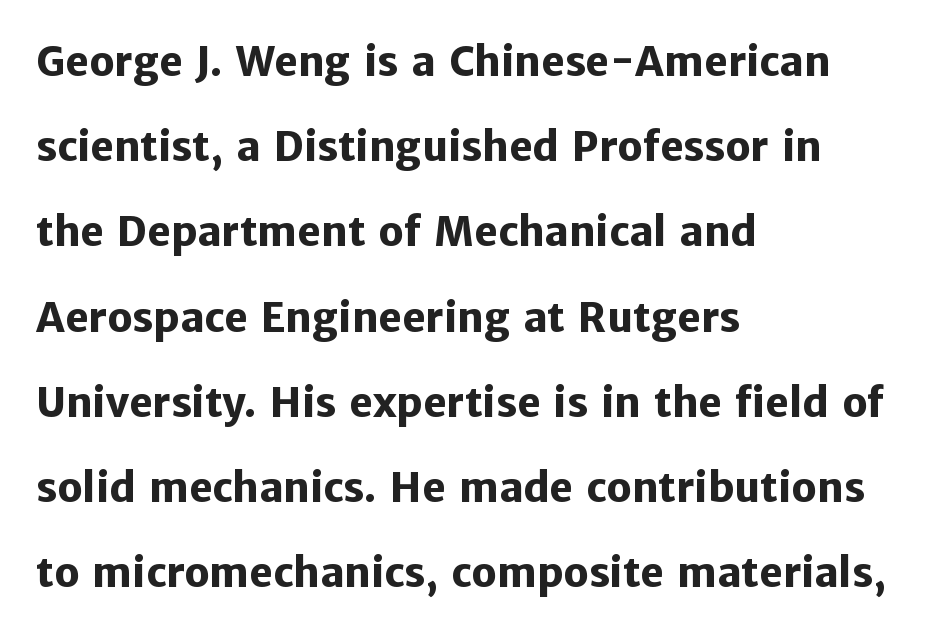
{"serif": "no", "italic": "no", "bold": "yes", "weight": "heavy", "width": "normal", "stroke_contrast": "low", "x_height": "medium", "monospaced": "no", "underline": "no", "align": "left", "line_spacing": "loose", "line_spacing_ratio": 2.13, "letter_spacing": "normal", "letter_spacing_em": 0.0, "glyph_px": 40}
